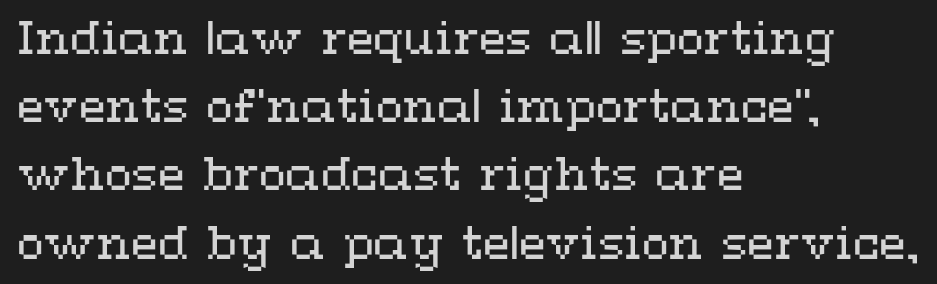
{"italic": "no", "bold": "no", "weight": "regular", "width": "wide", "stroke_contrast": "medium", "x_height": "medium", "monospaced": "no", "underline": "no", "align": "left", "line_spacing": "normal", "line_spacing_ratio": 1.55, "letter_spacing": "normal", "letter_spacing_em": 0.0, "glyph_px": 44}
